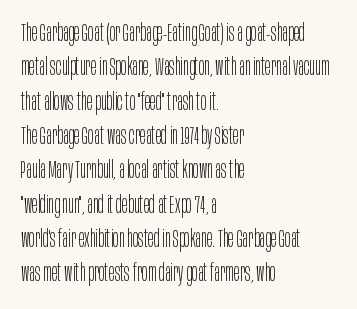
The image shows 24 px text type, upright; set left-aligned, normal line spacing (1.43x), normal letter spacing, not underlined.
